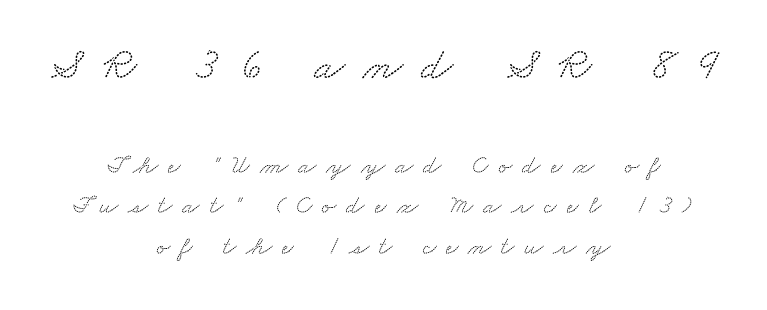
Q: Is the typeface a serif or a sans-serif typeface? A: Serif.
Q: Is the text underlined? A: No.
Q: How is the paragraph aligned? A: Centered.
Q: Is the spacing between letters normal or unusually wide? A: Unusually wide.
Q: Is the spacing between lines tight, normal or loose? A: Normal.
Q: Which block of text is set in a larger size, the first (top) or the second (bottom)? A: The first (top) one.
Q: Width (condensed, normal, or wide)? A: Wide.
Q: Stroke contrast? A: Low.
Q: x-height? A: Small.
Q: Monospaced? A: No.
